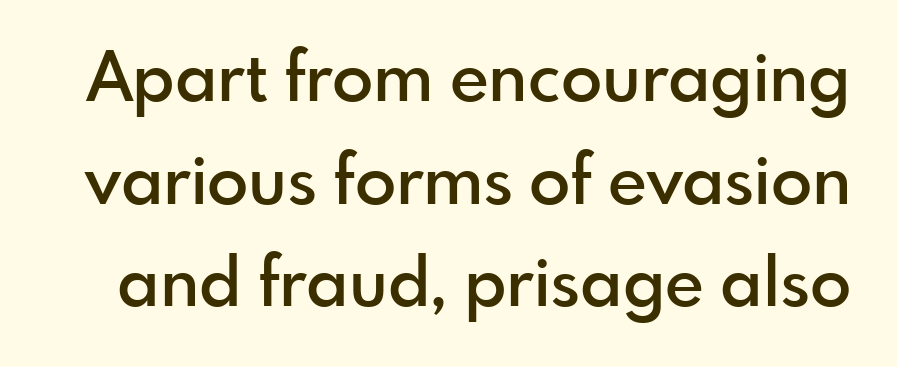
{"serif": "no", "italic": "no", "bold": "semi", "weight": "semibold", "width": "normal", "x_height": "small", "monospaced": "no", "underline": "no", "line_spacing": "normal", "line_spacing_ratio": 1.51, "letter_spacing": "normal", "letter_spacing_em": 0.0, "glyph_px": 68}
